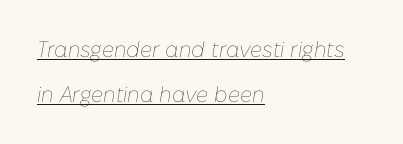
The image shows 22 px text type, italic (leaning right); set left-aligned, loose line spacing (2.03x), normal letter spacing, underlined.
